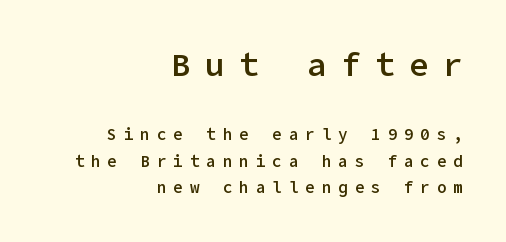
{"serif": "no", "italic": "no", "bold": "semi", "weight": "semibold", "width": "normal", "stroke_contrast": "low", "x_height": "medium", "underline": "no", "align": "right", "line_spacing": "normal", "line_spacing_ratio": 1.66, "letter_spacing": "wide", "letter_spacing_em": 0.43, "larger_block": "first", "size_ratio": 2.06, "glyph_px": 33}
